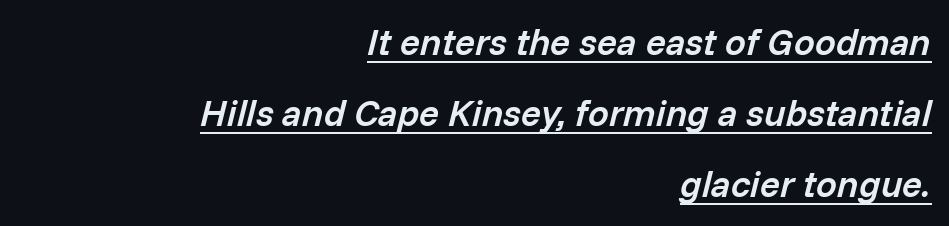
Interline gaps are noticeably wide in this sample. Tracking value appears to be zero — textbook default spacing. A student would call this right alignment; a typographer would say flush right, rag left. The axis of the letterforms is tilted away from vertical.
